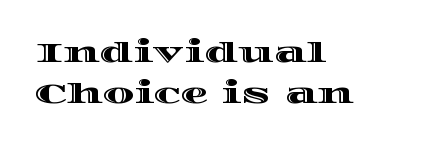
{"italic": "no", "width": "wide", "x_height": "large", "monospaced": "no", "underline": "no", "align": "left", "line_spacing": "normal", "line_spacing_ratio": 1.45, "letter_spacing": "normal", "letter_spacing_em": 0.0, "glyph_px": 28}
